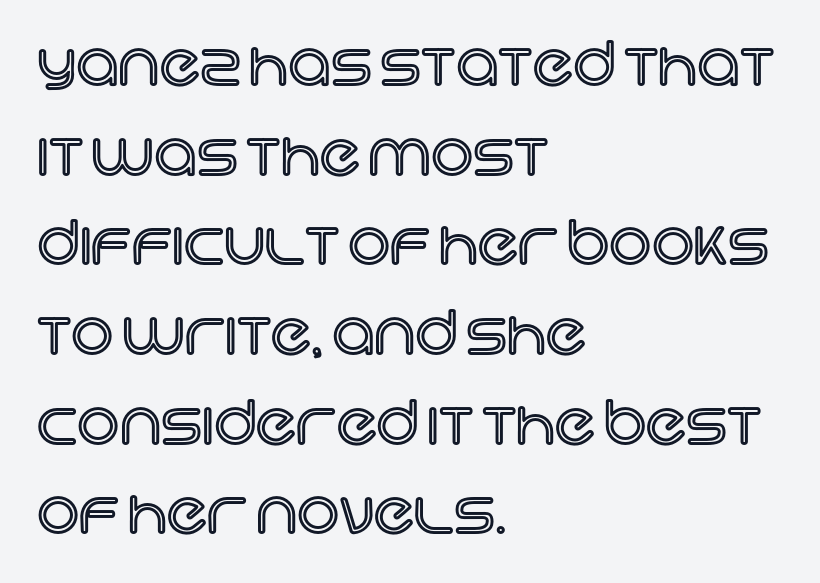
{"italic": "no", "width": "normal", "x_height": "large", "monospaced": "no", "underline": "no", "align": "left", "line_spacing": "normal", "line_spacing_ratio": 1.52, "letter_spacing": "normal", "letter_spacing_em": 0.0, "glyph_px": 59}
